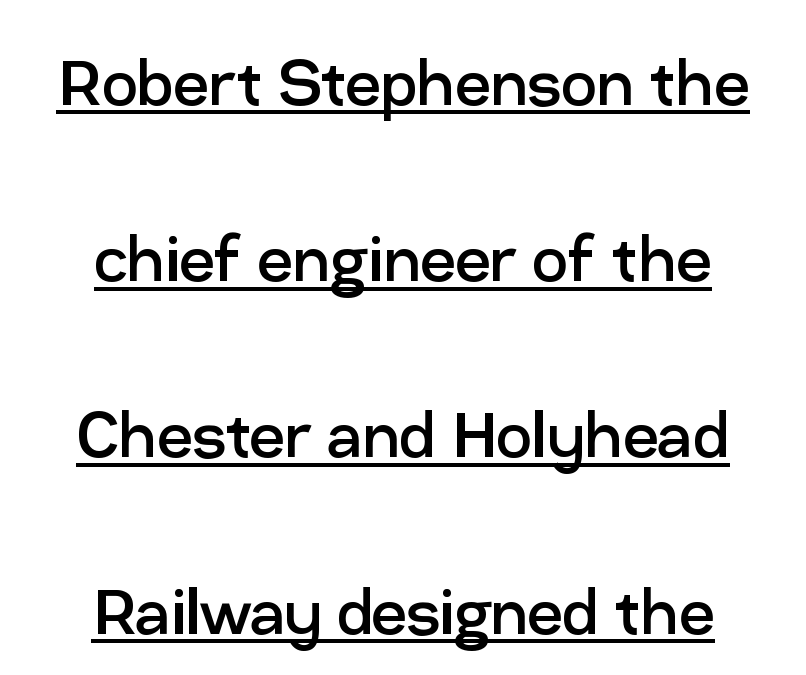
The image shows 79 px regular-weight sans-serif type, upright; set centered, loose line spacing (2.23x), normal letter spacing, underlined; low stroke contrast and a medium x-height.
